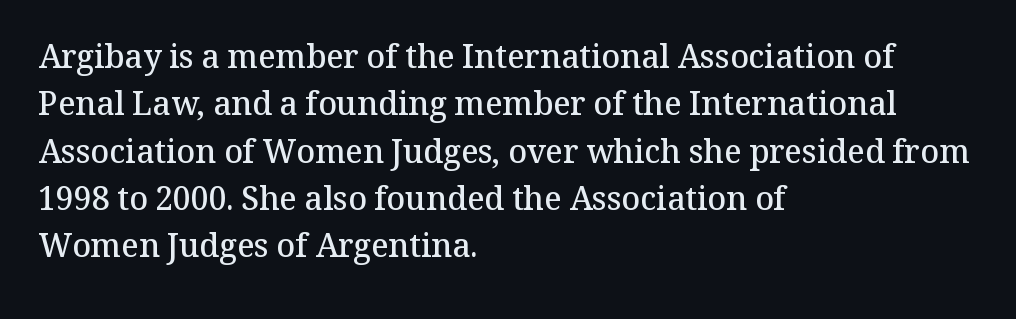
A typesetter would mark this as roman, not italic. The letterforms sit shoulder to shoulder at normal distance. Where is the straight margin? On the left. I'd call this a serif setting — the letters wear small feet.
